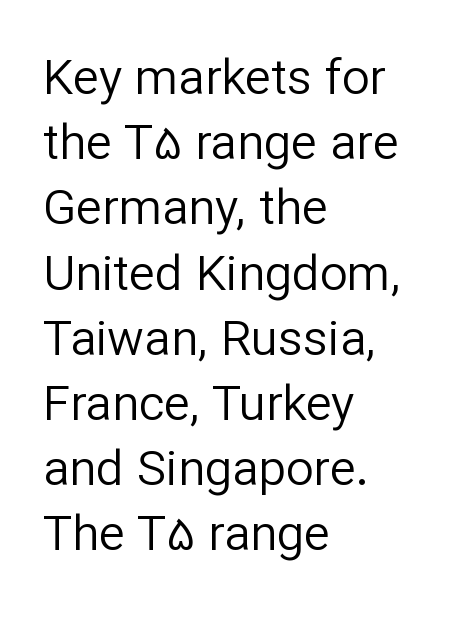
Each letter keeps its own natural width here, so spacing adapts to shape. The rendering anchors every line to the left-hand side. How are the letters spaced? Ordinarily, with no added tracking. Compared with a typical body face, this is equally light or lighter still. Any mark beneath the type? The region is blank. Baseline-to-baseline distance is the conventional proportion of letter height.
